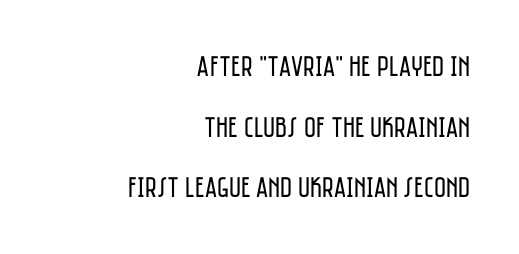
{"serif": "no", "italic": "no", "bold": "no", "weight": "regular", "width": "condensed", "stroke_contrast": "low", "x_height": "large", "monospaced": "no", "underline": "no", "align": "right", "line_spacing": "loose", "line_spacing_ratio": 2.09, "letter_spacing": "normal", "letter_spacing_em": 0.0, "glyph_px": 29}
